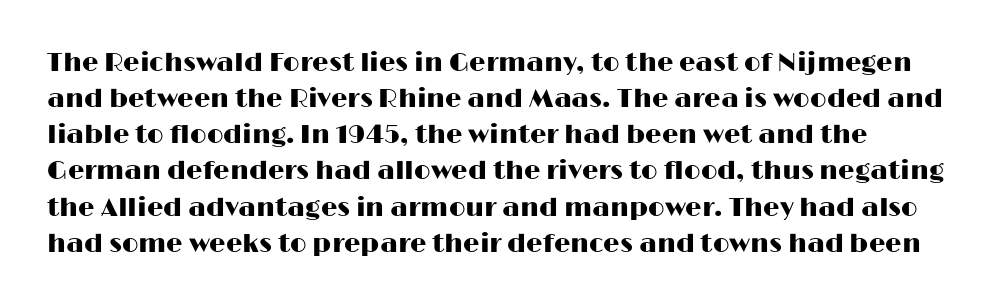
{"italic": "no", "underline": "no", "line_spacing": "normal", "line_spacing_ratio": 1.39, "letter_spacing": "normal", "letter_spacing_em": 0.0, "glyph_px": 26}
